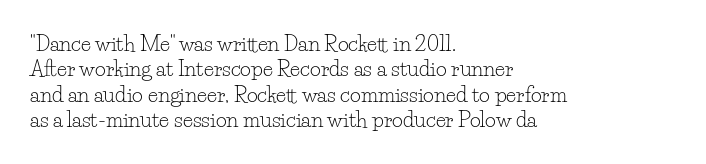
{"italic": "no", "bold": "no", "underline": "no", "align": "left", "line_spacing_ratio": 1.21, "letter_spacing": "normal", "letter_spacing_em": 0.0, "glyph_px": 21}
